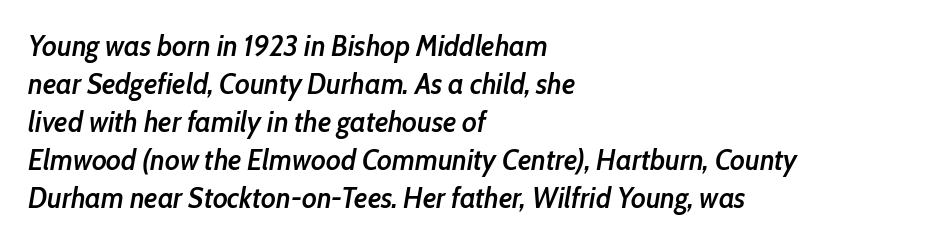
Is the type slanted? Yes — the strokes lean at a clear angle. The gap between lines stays unmarked. Line spacing here is normal. The passage is arranged the way most books set body copy — flush left.
